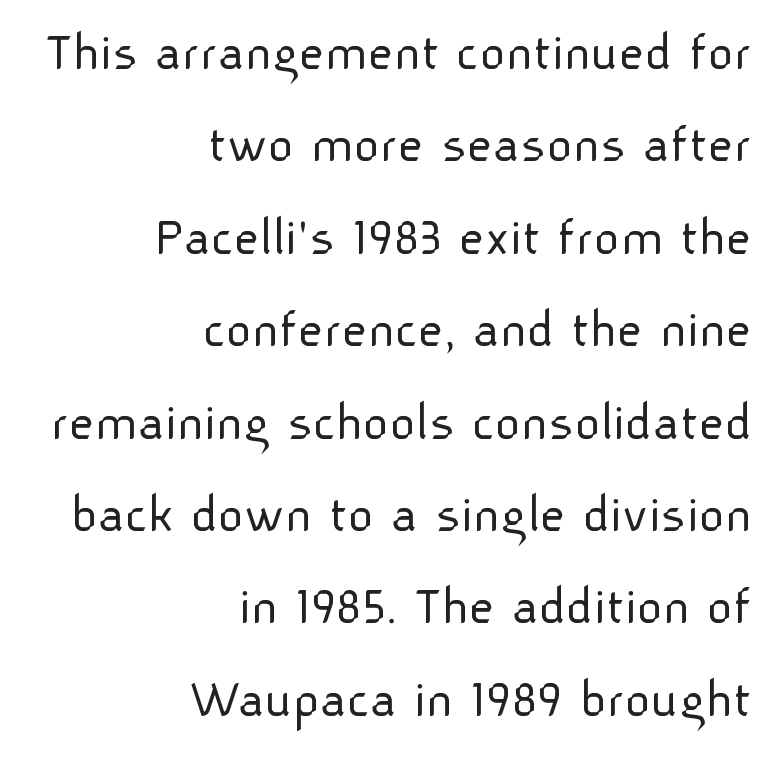
The image shows 56 px light sans-serif type, upright; set right-aligned, normal line spacing (1.65x), normal letter spacing, not underlined; low stroke contrast and a medium x-height.
